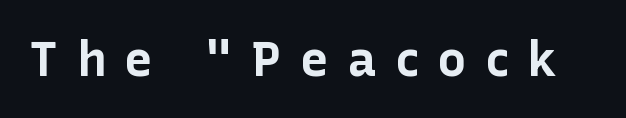
The image shows 49 px bold sans-serif type, upright; set unusually wide letter spacing (+0.37 em), not underlined; low stroke contrast and a medium x-height.
